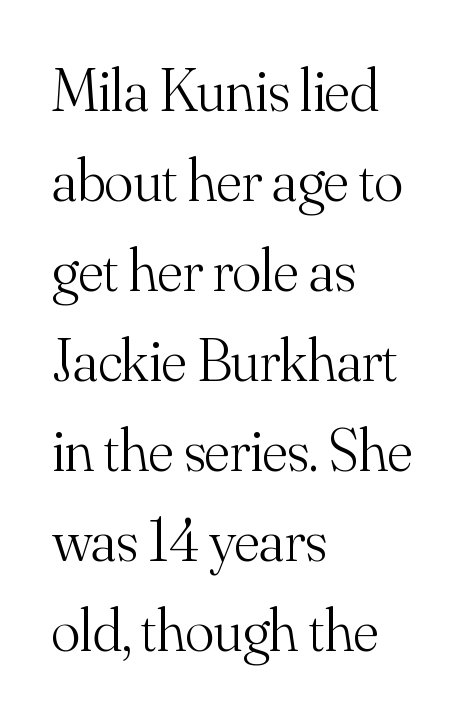
The image shows 60 px light serif type, upright; set left-aligned, normal line spacing (1.5x), normal letter spacing, not underlined; medium stroke contrast and a small x-height.
